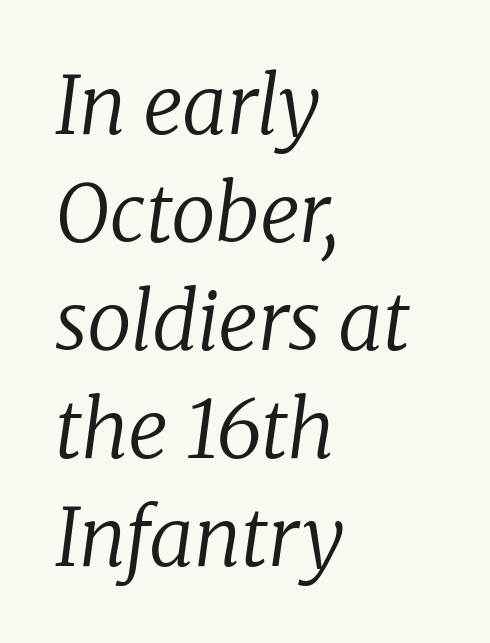
The image shows 80 px regular-weight serif type, italic (leaning right); set left-aligned, normal line spacing (1.35x), normal letter spacing, not underlined; low stroke contrast and a medium x-height.
